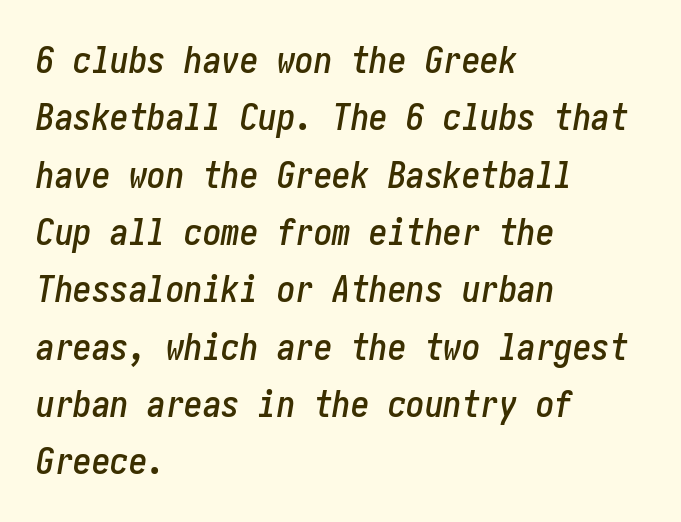
The image shows 37 px condensed type, italic (leaning right); set left-aligned, normal line spacing (1.55x), normal letter spacing, not underlined; low stroke contrast and a medium x-height.
